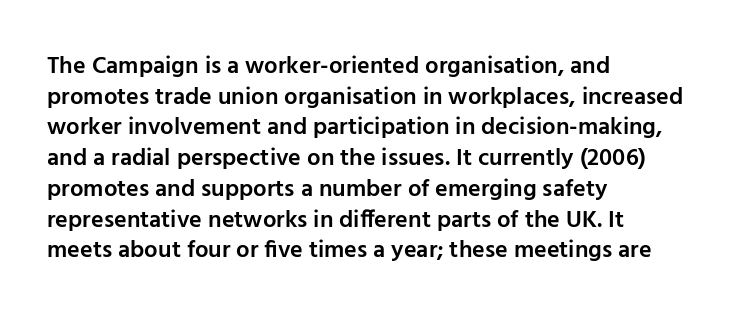
Q: Is the text bold? A: Semi-bold.
Q: Is the text italic (slanted)? A: No, it is upright.
Q: Is the text underlined? A: No.
Q: How is the paragraph aligned? A: Left-aligned.
Q: Is the spacing between letters normal or unusually wide? A: Normal.
Q: Is the spacing between lines tight, normal or loose? A: Normal.
